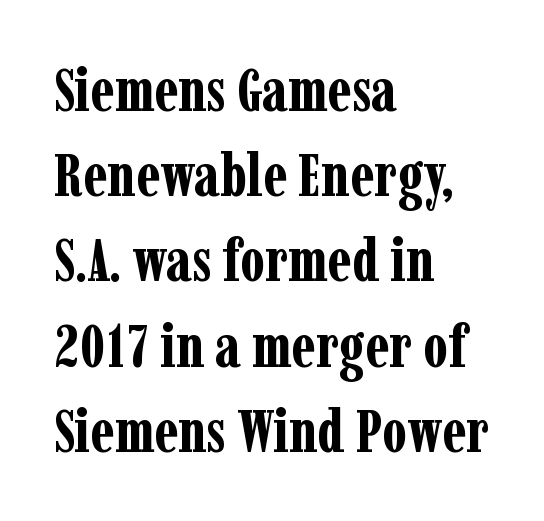
Looks like regular typesetting: each glyph gets only the width it needs. All the whitespace from short lines collects on the right. Check where the strokes stop: tiny serifs finish them off. In terms of leading, this rendering sits right in the middle. Quick note: underline off.
